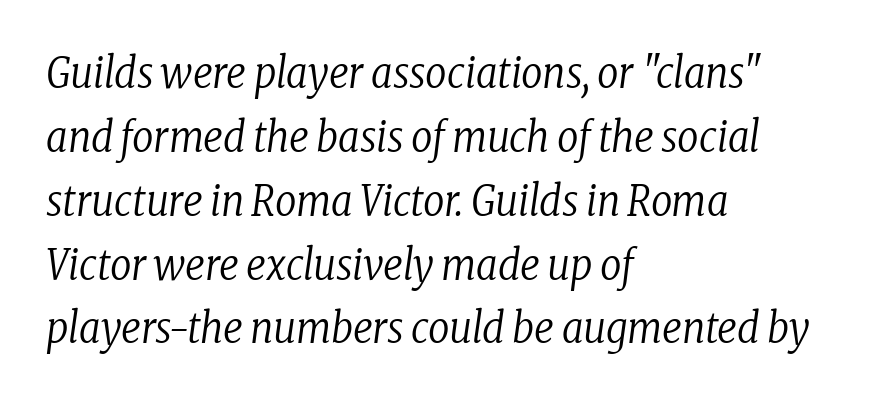
Q: Is the text bold? A: No.
Q: Is the text italic (slanted)? A: Yes, it leans right by about 8 degrees.
Q: Is the typeface a serif or a sans-serif typeface? A: Serif.
Q: Is the text underlined? A: No.
Q: How is the paragraph aligned? A: Left-aligned.
Q: Is the spacing between letters normal or unusually wide? A: Normal.
Q: Is the spacing between lines tight, normal or loose? A: Normal.
Q: Width (condensed, normal, or wide)? A: Condensed.
Q: Stroke contrast? A: Low.
Q: x-height? A: Medium.
Q: Monospaced? A: No.
